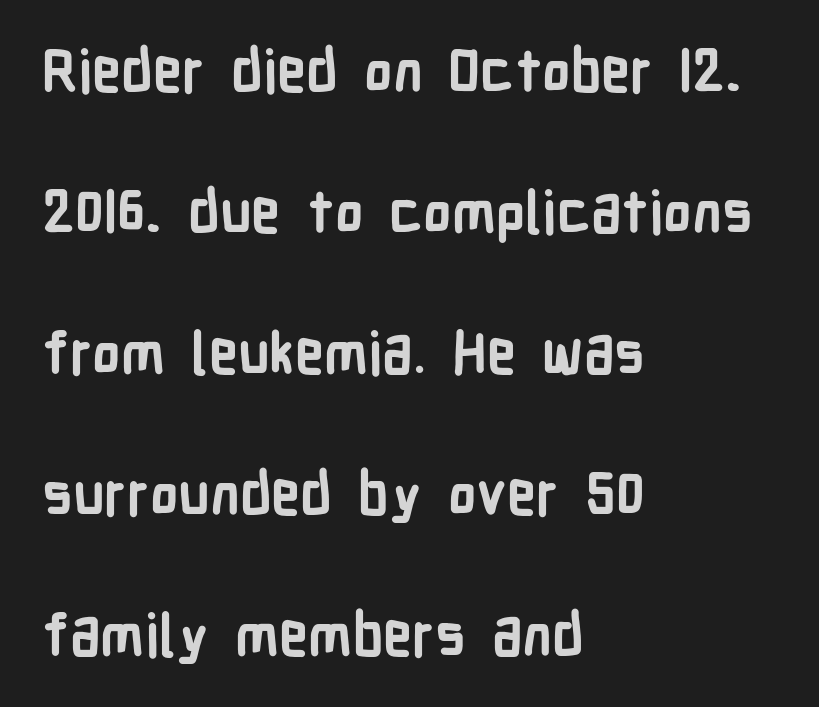
The image shows 58 px semibold, condensed sans-serif type, upright; set left-aligned, loose line spacing (2.43x), normal letter spacing, not underlined; low stroke contrast and a medium x-height.
